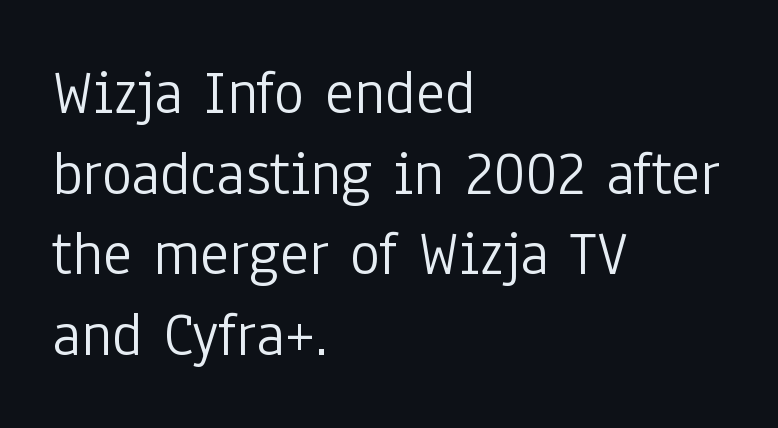
{"serif": "no", "italic": "no", "bold": "no", "weight": "light", "width": "condensed", "stroke_contrast": "low", "x_height": "medium", "monospaced": "no", "underline": "no", "align": "left", "line_spacing": "normal", "line_spacing_ratio": 1.28, "letter_spacing": "normal", "letter_spacing_em": 0.0, "glyph_px": 63}
